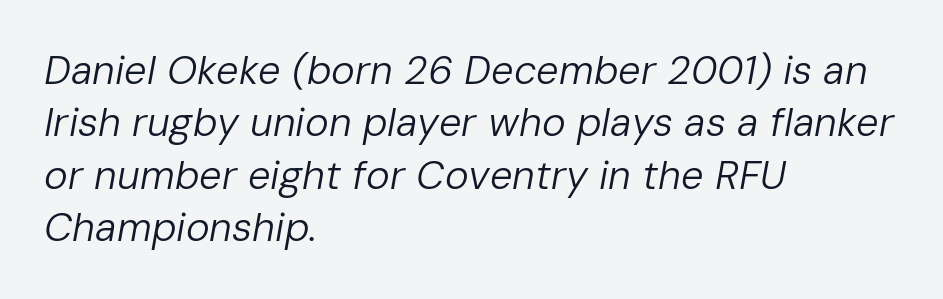
The image shows 40 px regular-weight type, italic (leaning right); set left-aligned, normal line spacing (1.31x), normal letter spacing, not underlined; low stroke contrast and a medium x-height.
